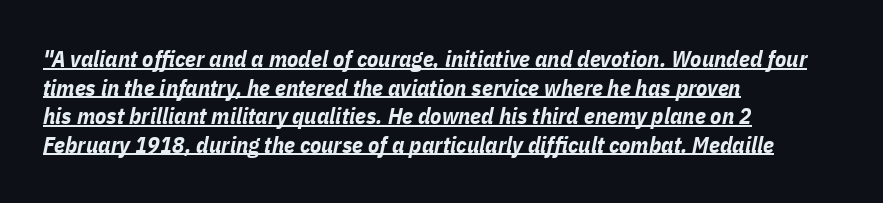
The image shows 23 px bold type, italic (leaning right); set left-aligned, line spacing 1.24x, normal letter spacing, underlined.
